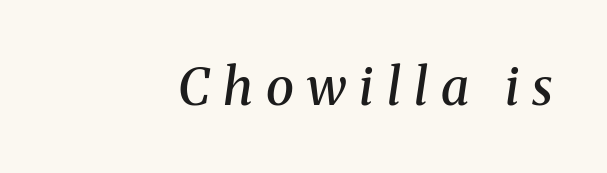
The font is running at a semibold setting, under full bold. Designer's note — italics engaged. Caption: expanded tracking, letters set apart. These lines are rendered in a variable-pitch font. Regarding serifs, this sample has them. The zone under the glyphs is completely vacant.
